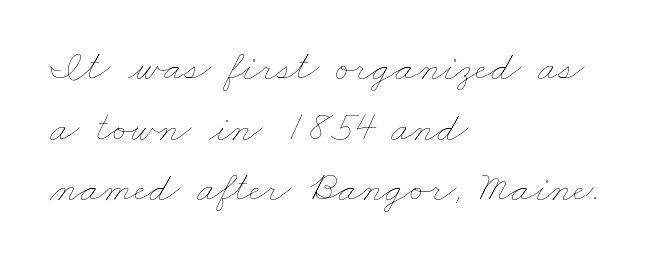
The font is comparable to plain body text, perhaps lighter. Spacing between characters is what you'd get straight out of the box. Casual observation: everything's shoved over to the left. Think of a printed novel: that variable character pitch is what you see here. The passage shown is not underscored anywhere.
